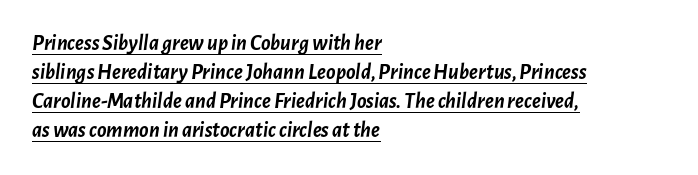
Regular leading. In CSS terms this would be text-align: left. The type is set solid horizontally, with unmodified tracking. Looking at the ascenders, they clearly lean.
